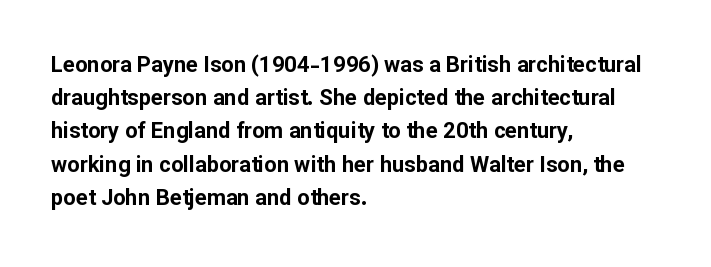
Q: Is the text bold? A: Yes.
Q: Is the text italic (slanted)? A: No, it is upright.
Q: Is the text underlined? A: No.
Q: How is the paragraph aligned? A: Left-aligned.
Q: Is the spacing between letters normal or unusually wide? A: Normal.
Q: Is the spacing between lines tight, normal or loose? A: Normal.
